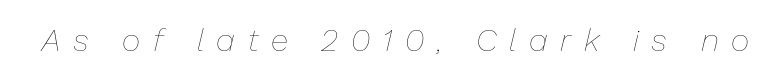
Check under the words: just untouched page. Is this a fixed-width face? No — the glyphs have proportional, varying widths. Heft: none added — not bold. There's an unmistakable incline to the writing here. Observe the wide spacing: letters keep a clear distance from each other.
